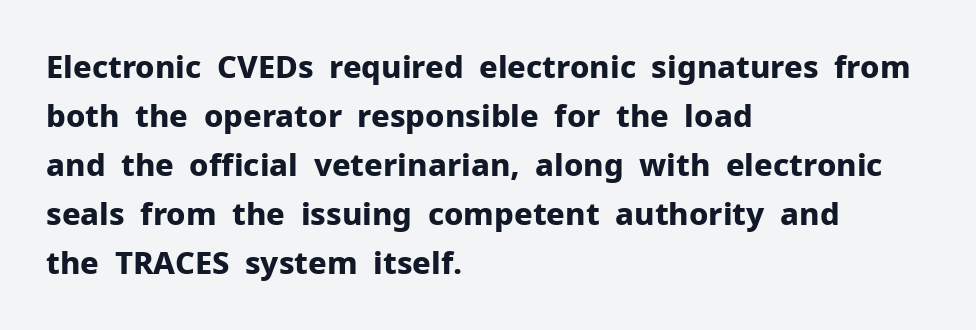
Grotesque or geometric, the face here clearly has no serifs. Horizontal alignment here is leftward, the default for most running prose. Is the letter spacing exaggerated? No — it looks like the ordinary default. Normally led — the rows are evenly, conventionally spaced. Stroke thickness is high; the sample reads as a true bold. Think of a printed novel: that variable character pitch is what you see here.
